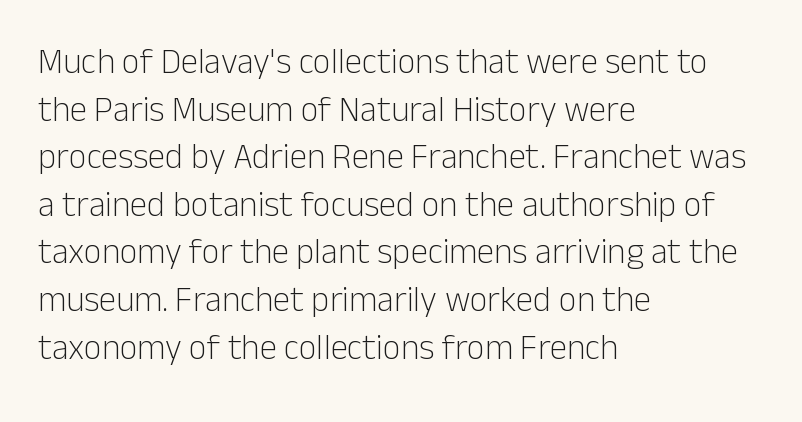
The image shows 35 px light sans-serif type, upright; set left-aligned, normal line spacing (1.36x), normal letter spacing, not underlined; low stroke contrast and a medium x-height.
